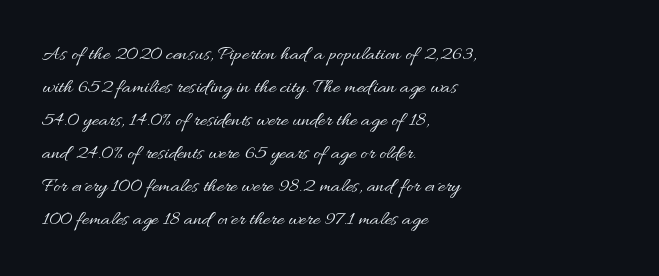
The image shows 21 px text type; set left-aligned, normal line spacing (1.57x), normal letter spacing, not underlined.
